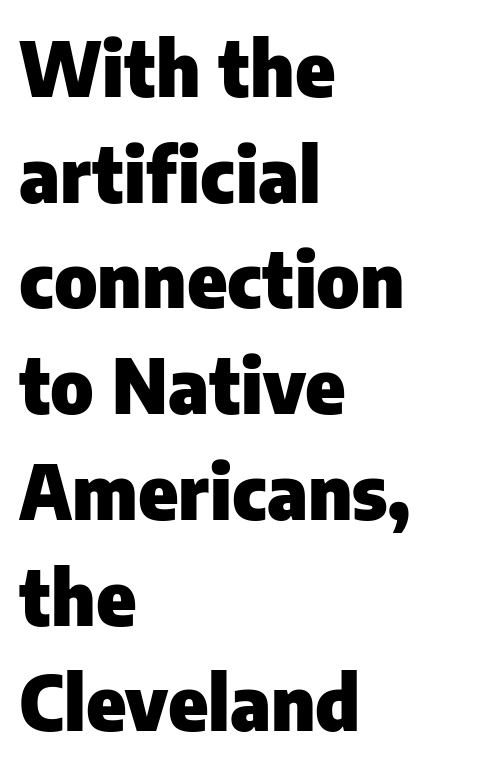
{"serif": "no", "italic": "no", "bold": "yes", "weight": "heavy", "width": "normal", "stroke_contrast": "low", "x_height": "medium", "monospaced": "no", "underline": "no", "align": "left", "line_spacing": "normal", "line_spacing_ratio": 1.41, "letter_spacing": "normal", "letter_spacing_em": 0.0, "glyph_px": 75}
